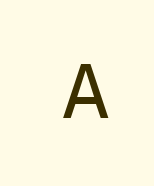
The image shows 73 px sans-serif type, upright; set unusually wide letter spacing (+0.4 em), not underlined; low stroke contrast and a medium x-height.
